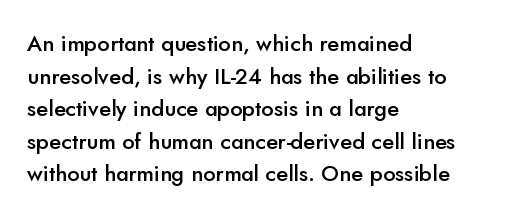
{"italic": "no", "bold": "semi", "underline": "no", "align": "left", "line_spacing": "normal", "line_spacing_ratio": 1.48, "letter_spacing": "normal", "letter_spacing_em": 0.0, "glyph_px": 22}
